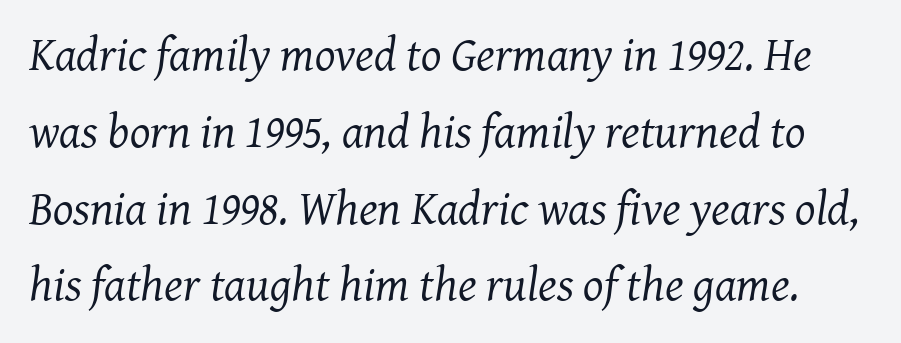
{"serif": "yes", "italic": "yes", "lean": "right", "slant_degrees": 7, "bold": "no", "weight": "regular", "width": "normal", "stroke_contrast": "medium", "x_height": "medium", "monospaced": "no", "underline": "no", "line_spacing": "normal", "line_spacing_ratio": 1.6, "letter_spacing": "normal", "letter_spacing_em": 0.0, "glyph_px": 48}
